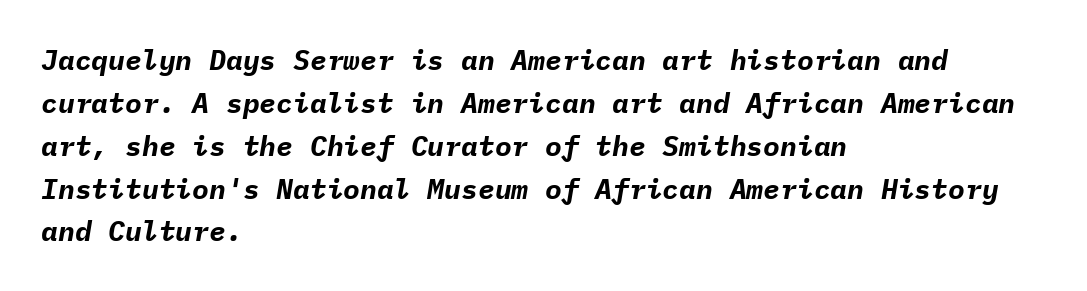
{"italic": "yes", "lean": "right", "slant_degrees": 9, "bold": "yes", "weight": "bold", "width": "normal", "stroke_contrast": "low", "x_height": "medium", "monospaced": "yes", "underline": "no", "align": "left", "line_spacing": "normal", "line_spacing_ratio": 1.53, "letter_spacing": "normal", "letter_spacing_em": 0.0, "glyph_px": 28}
